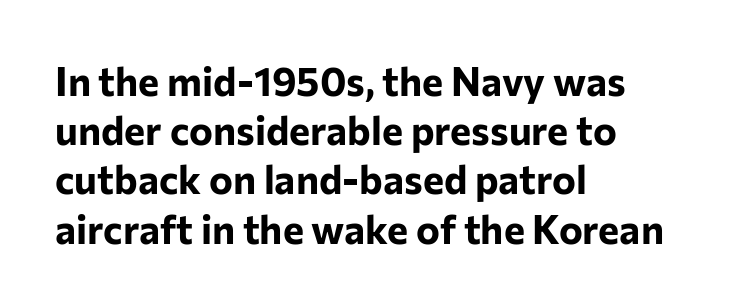
Q: Is the text bold? A: Yes.
Q: Is the text italic (slanted)? A: No, it is upright.
Q: Is the typeface a serif or a sans-serif typeface? A: Sans-serif.
Q: Is the text underlined? A: No.
Q: How is the paragraph aligned? A: Left-aligned.
Q: Is the spacing between letters normal or unusually wide? A: Normal.
Q: Width (condensed, normal, or wide)? A: Normal.
Q: Stroke contrast? A: Low.
Q: x-height? A: Medium.
Q: Monospaced? A: No.
